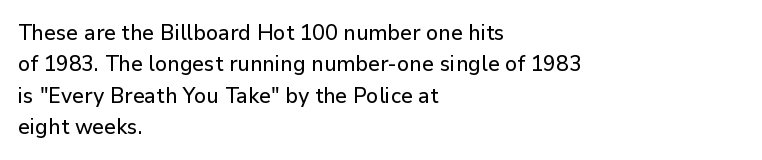
Q: Is the text italic (slanted)? A: No, it is upright.
Q: Is the text underlined? A: No.
Q: How is the paragraph aligned? A: Left-aligned.
Q: Is the spacing between letters normal or unusually wide? A: Normal.
Q: Is the spacing between lines tight, normal or loose? A: Normal.
